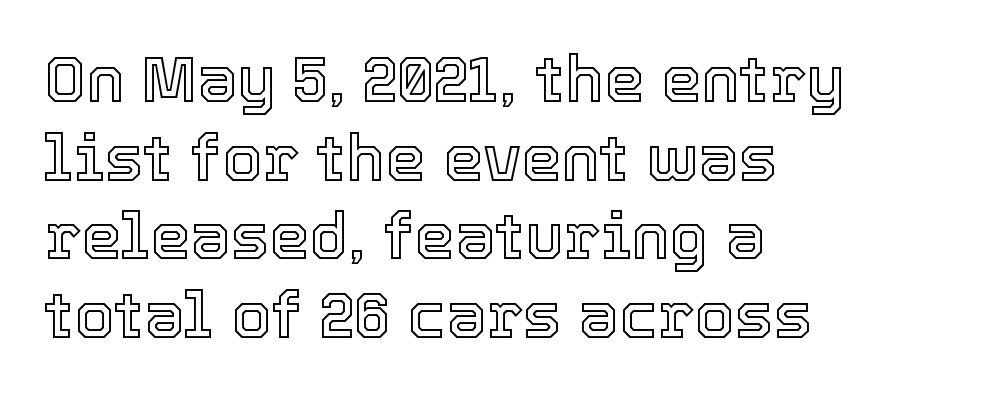
Q: Is the text italic (slanted)? A: No, it is upright.
Q: Is the text underlined? A: No.
Q: How is the paragraph aligned? A: Left-aligned.
Q: Is the spacing between letters normal or unusually wide? A: Normal.
Q: Width (condensed, normal, or wide)? A: Normal.
Q: x-height? A: Medium.
Q: Monospaced? A: No.
